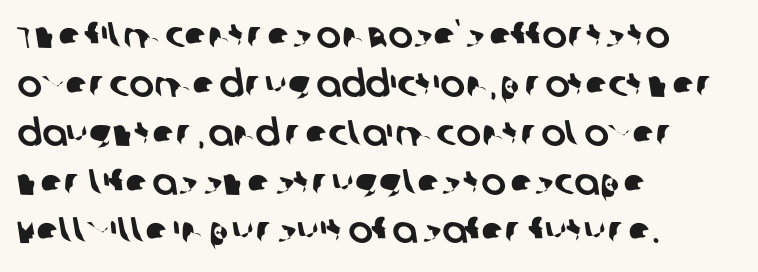
The image shows 37 px sans-serif type; set left-aligned, normal line spacing (1.32x), normal letter spacing, not underlined; low stroke contrast and a large x-height.
